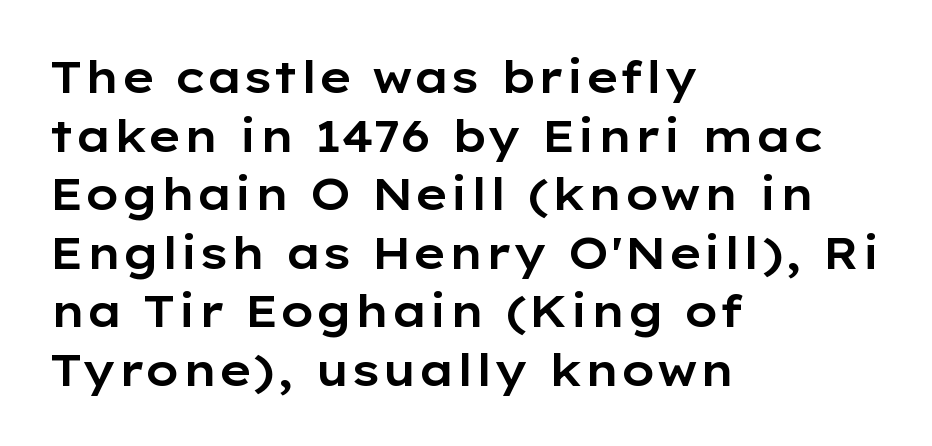
Q: Is the text italic (slanted)? A: No, it is upright.
Q: Is the typeface a serif or a sans-serif typeface? A: Sans-serif.
Q: Is the text underlined? A: No.
Q: How is the paragraph aligned? A: Left-aligned.
Q: Is the spacing between letters normal or unusually wide? A: Normal.
Q: Is the spacing between lines tight, normal or loose? A: Normal.
Q: Width (condensed, normal, or wide)? A: Wide.
Q: Stroke contrast? A: Low.
Q: x-height? A: Medium.
Q: Monospaced? A: No.
